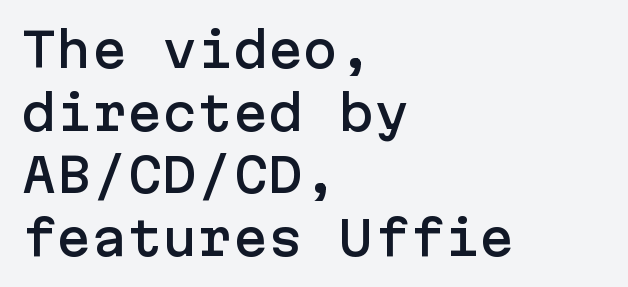
If you drew a ruler down the left edge, every line would touch it. Reading down the column, the eye jumps a familiar distance to each next line. I'd call this a sans setting — the letters go barefoot. Caption: standard tracking, unaltered. Ascenders rise straight up at ninety degrees.
